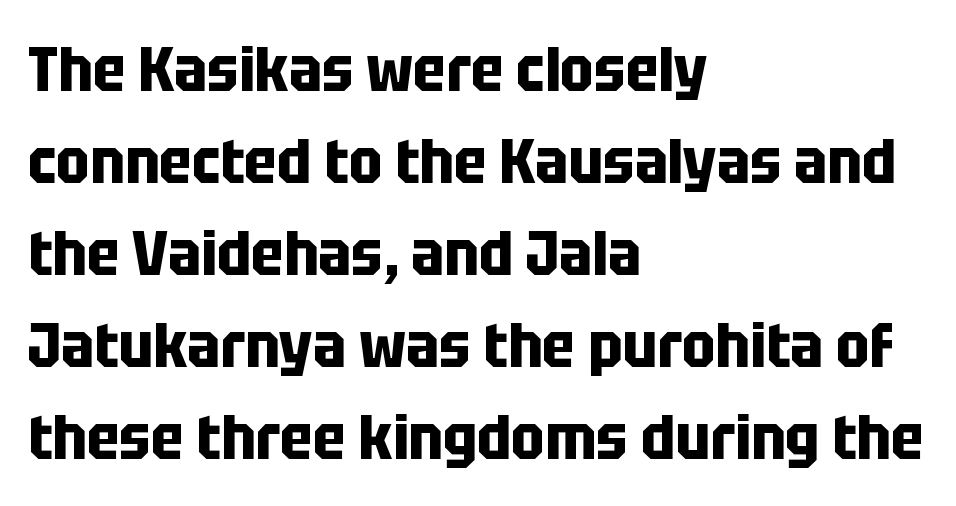
The image shows 63 px bold, condensed sans-serif type, upright; set left-aligned, normal line spacing (1.46x), normal letter spacing, not underlined; low stroke contrast and a large x-height.
